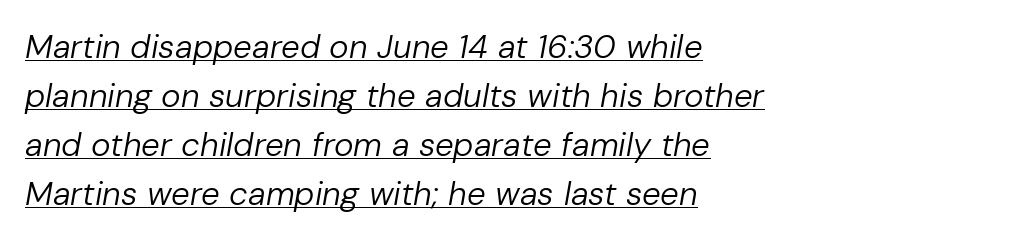
The image shows 33 px regular-weight type, italic (leaning right); set left-aligned, normal line spacing (1.48x), normal letter spacing, underlined; low stroke contrast and a medium x-height.
